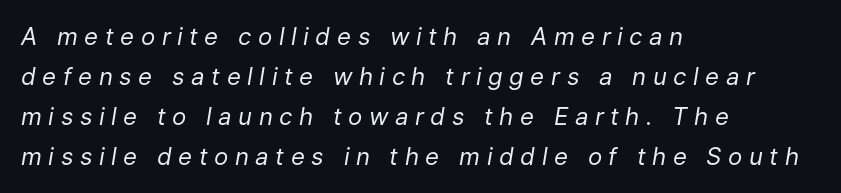
The font is comparable to plain body text, perhaps lighter. Does extra space separate the letters? Yes, quite a lot of it. Letters rest on an invisible, unmarked baseline. Which margin do the lines hug? The left one — the right edge is uneven. The space between consecutive lines is moderate. Style check: oblique.
